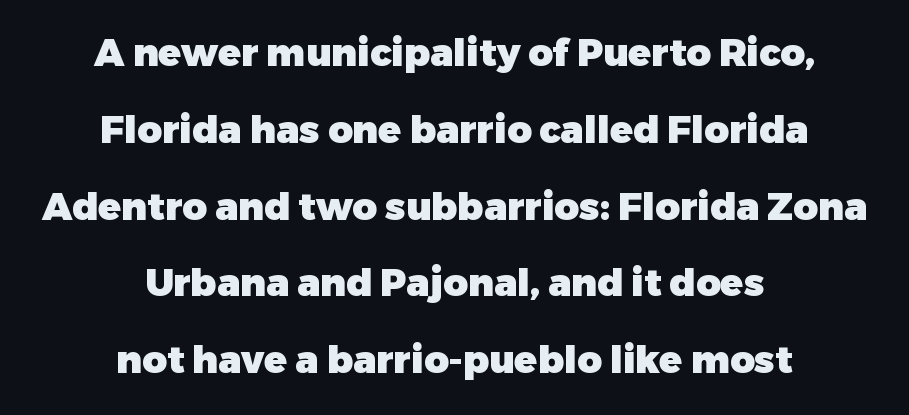
Q: Is the text bold? A: Yes.
Q: Is the text italic (slanted)? A: No, it is upright.
Q: Is the typeface a serif or a sans-serif typeface? A: Sans-serif.
Q: Is the text underlined? A: No.
Q: How is the paragraph aligned? A: Centered.
Q: Is the spacing between letters normal or unusually wide? A: Normal.
Q: Is the spacing between lines tight, normal or loose? A: Loose.
Q: Width (condensed, normal, or wide)? A: Normal.
Q: Stroke contrast? A: Low.
Q: x-height? A: Medium.
Q: Monospaced? A: No.
